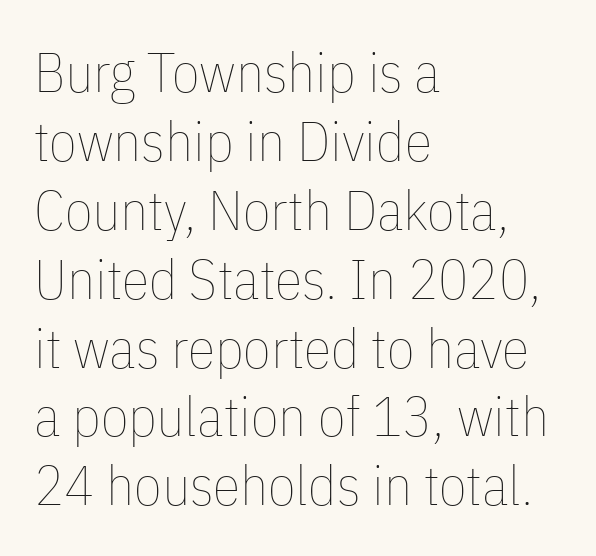
Q: Is the text bold? A: No.
Q: Is the text italic (slanted)? A: No, it is upright.
Q: Is the text underlined? A: No.
Q: How is the paragraph aligned? A: Left-aligned.
Q: Is the spacing between letters normal or unusually wide? A: Normal.
Q: Width (condensed, normal, or wide)? A: Condensed.
Q: Stroke contrast? A: Low.
Q: x-height? A: Medium.
Q: Monospaced? A: No.
